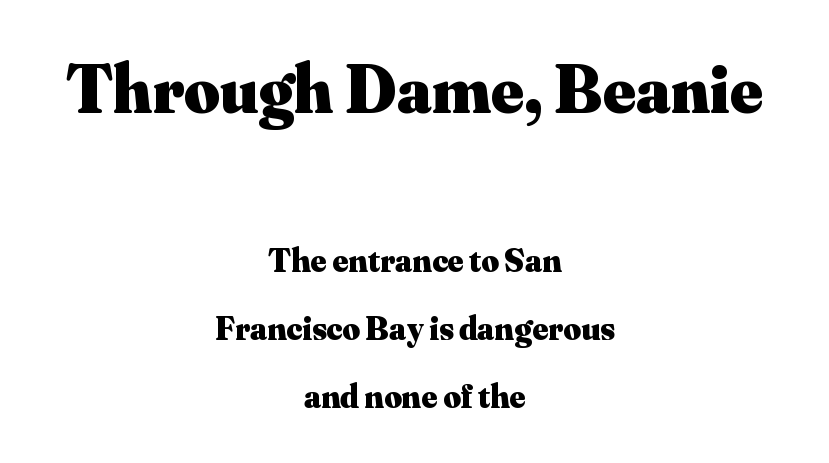
The image shows 69 px heavy serif type, upright; set centered, loose line spacing (2.0x), normal letter spacing, not underlined; the first (top) block is 2.03x larger; medium stroke contrast and a small x-height.
